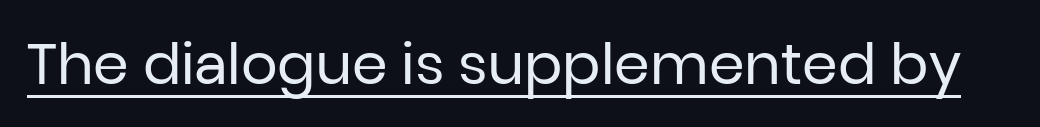
The image shows 57 px regular-weight sans-serif type, upright; set normal letter spacing, underlined; low stroke contrast and a medium x-height.
